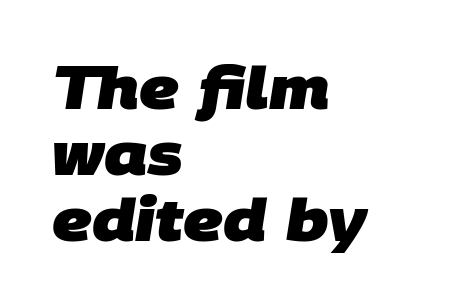
This sample has the flowing, uneven cadence of proportional lettering. To sum up the face: it is a sans, with no serifs. Is there much room between lines? No — they nearly touch. Stroke thickness is high; the sample reads as a true bold.
